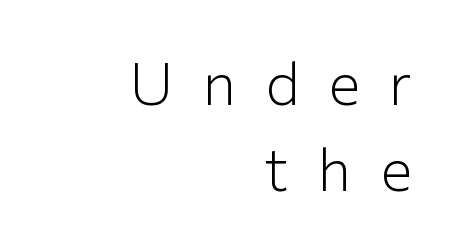
The image shows 60 px light sans-serif type, upright; set right-aligned, normal line spacing (1.43x), unusually wide letter spacing (+0.48 em), not underlined; low stroke contrast and a medium x-height.
